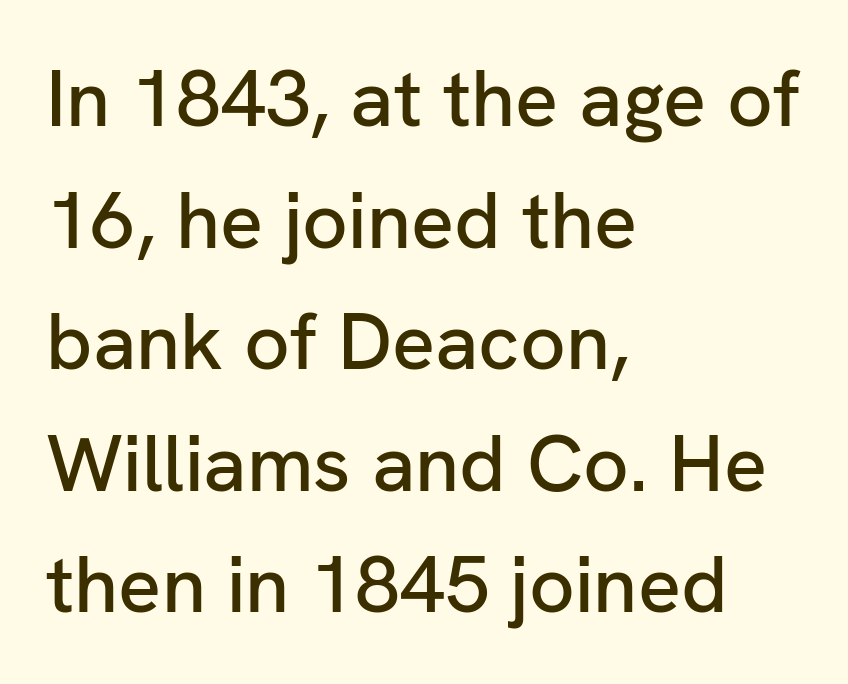
Q: Is the text italic (slanted)? A: No, it is upright.
Q: Is the typeface a serif or a sans-serif typeface? A: Sans-serif.
Q: Is the text underlined? A: No.
Q: How is the paragraph aligned? A: Left-aligned.
Q: Is the spacing between letters normal or unusually wide? A: Normal.
Q: Is the spacing between lines tight, normal or loose? A: Normal.
Q: Width (condensed, normal, or wide)? A: Normal.
Q: Stroke contrast? A: Low.
Q: x-height? A: Medium.
Q: Monospaced? A: No.
